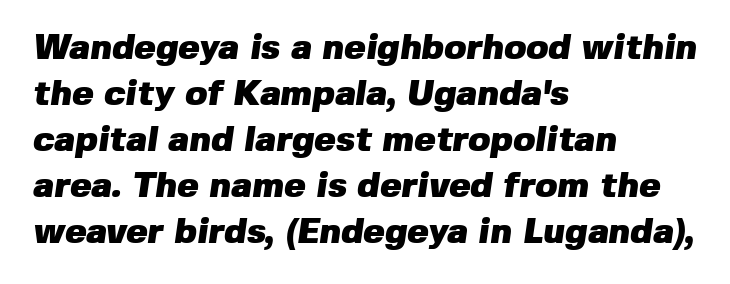
Is there much room between lines? A standard amount, neither cramped nor airy. The gaps between neighbouring characters are ordinary and unremarkable. The specimen omits any rule beneath the text block's lines. I'd call this a sans setting — the letters go barefoot. Is this a fixed-width face? No — the glyphs have proportional, varying widths.
